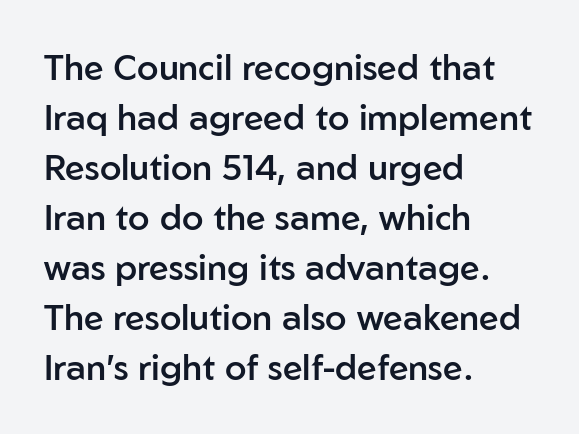
The space between consecutive lines is moderate. What stands out about the letter spacing? Nothing — it is the standard amount. Posture: upright roman. A typesetter would label this face a sans.
